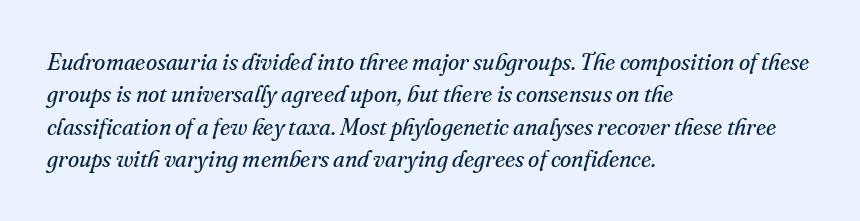
{"italic": "yes", "lean": "right", "slant_degrees": 16, "bold": "no", "underline": "no", "align": "left", "line_spacing": "normal", "line_spacing_ratio": 1.41, "letter_spacing": "normal", "letter_spacing_em": 0.0, "glyph_px": 23}
